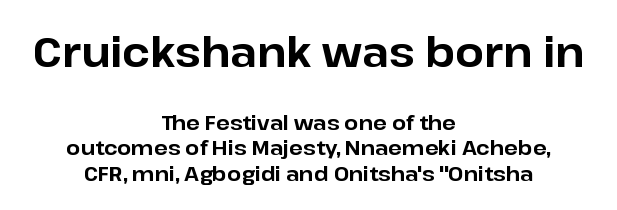
Q: Is the text bold? A: Yes.
Q: Is the text italic (slanted)? A: No, it is upright.
Q: Is the typeface a serif or a sans-serif typeface? A: Sans-serif.
Q: Is the text underlined? A: No.
Q: How is the paragraph aligned? A: Centered.
Q: Is the spacing between letters normal or unusually wide? A: Normal.
Q: Is the spacing between lines tight, normal or loose? A: Normal.
Q: Which block of text is set in a larger size, the first (top) or the second (bottom)? A: The first (top) one.
Q: Width (condensed, normal, or wide)? A: Normal.
Q: Stroke contrast? A: Low.
Q: x-height? A: Medium.
Q: Monospaced? A: No.
